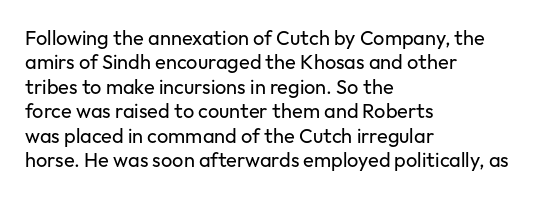
{"italic": "no", "bold": "no", "underline": "no", "align": "left", "line_spacing_ratio": 1.22, "letter_spacing": "normal", "letter_spacing_em": 0.0, "glyph_px": 20}
